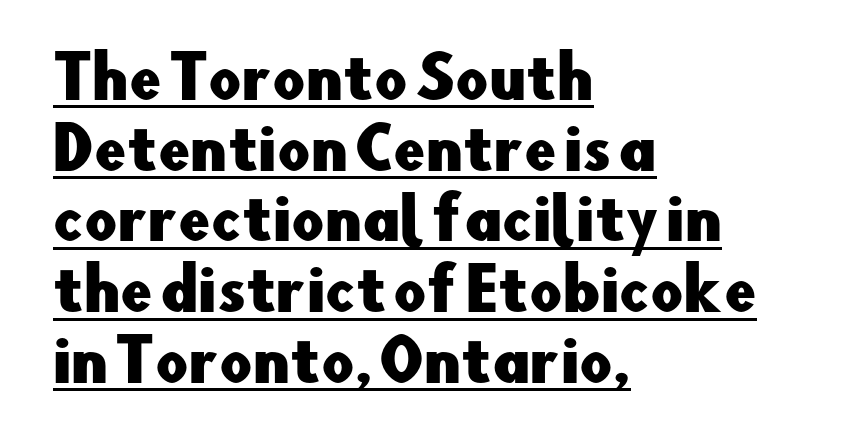
{"serif": "no", "italic": "no", "width": "normal", "stroke_contrast": "low", "x_height": "small", "monospaced": "no", "underline": "yes", "align": "left", "line_spacing_ratio": 1.24, "letter_spacing": "normal", "letter_spacing_em": 0.0, "glyph_px": 57}
